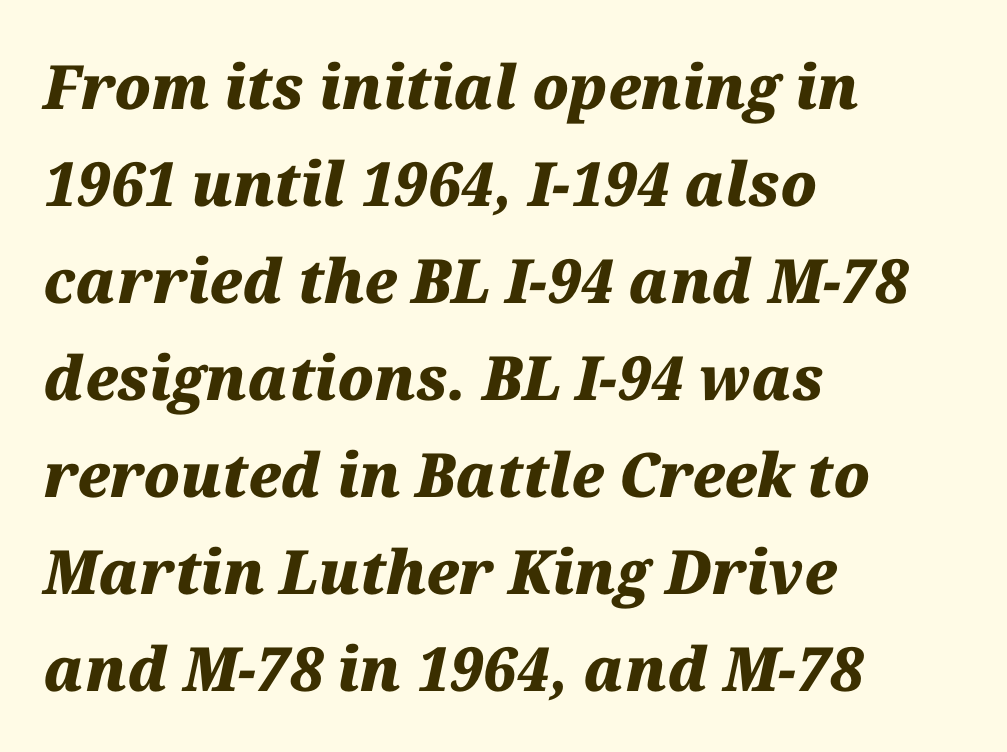
If you drew a ruler down the left edge, every line would touch it. Rows of type keep a routine distance in the vertical direction. Check under the words: just untouched page. Chunky letters — that's bold for sure. Does extra space separate the letters? No, they use regular spacing. This sample has the flowing, uneven cadence of proportional lettering.
